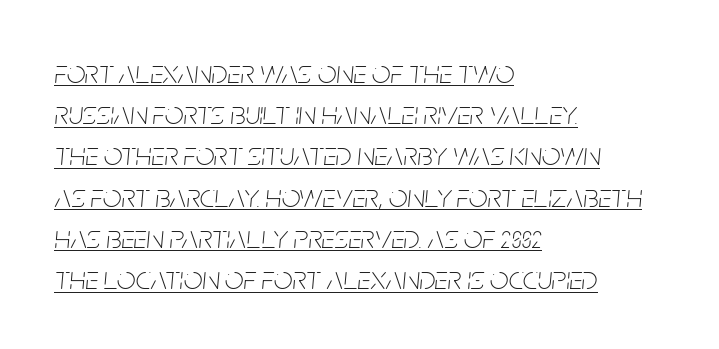
If you drew a ruler down the left edge, every line would touch it. Slant detected: the letters are inclined. The weight would be labelled regular, book, light, or lighter still. Every word sits above its own underline. Character widths vary here, with narrow letters taking less room than wide ones. The block of text has a typical density, with ordinary space between rows.
